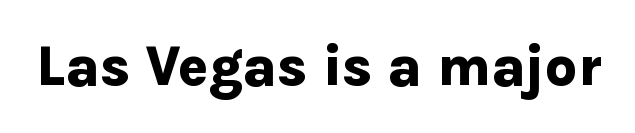
Q: Is the text bold? A: Yes.
Q: Is the text italic (slanted)? A: No, it is upright.
Q: Is the typeface a serif or a sans-serif typeface? A: Sans-serif.
Q: Is the text underlined? A: No.
Q: Is the spacing between letters normal or unusually wide? A: Normal.
Q: Width (condensed, normal, or wide)? A: Normal.
Q: Stroke contrast? A: Low.
Q: x-height? A: Medium.
Q: Monospaced? A: No.
